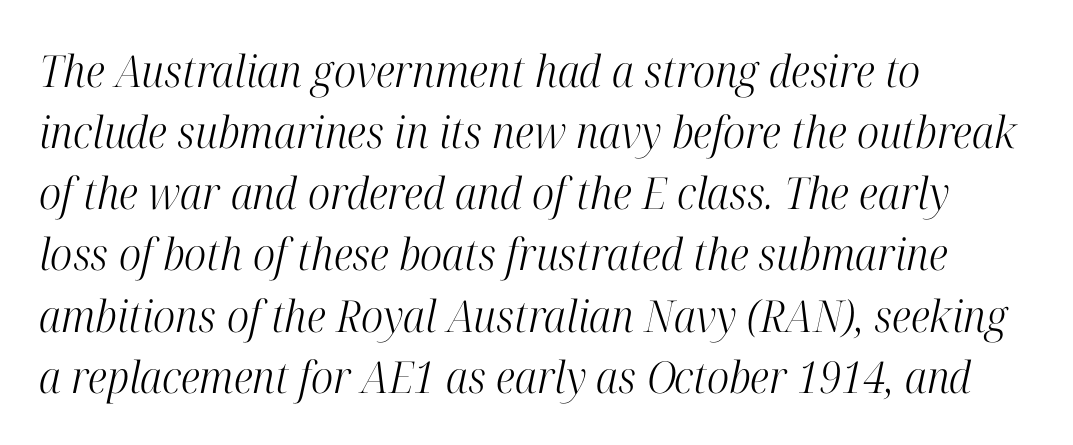
Q: Is the text bold? A: No.
Q: Is the text italic (slanted)? A: Yes, it leans right by about 12 degrees.
Q: Is the typeface a serif or a sans-serif typeface? A: Serif.
Q: Is the text underlined? A: No.
Q: How is the paragraph aligned? A: Left-aligned.
Q: Is the spacing between letters normal or unusually wide? A: Normal.
Q: Is the spacing between lines tight, normal or loose? A: Normal.
Q: Width (condensed, normal, or wide)? A: Condensed.
Q: Stroke contrast? A: High.
Q: x-height? A: Medium.
Q: Monospaced? A: No.
